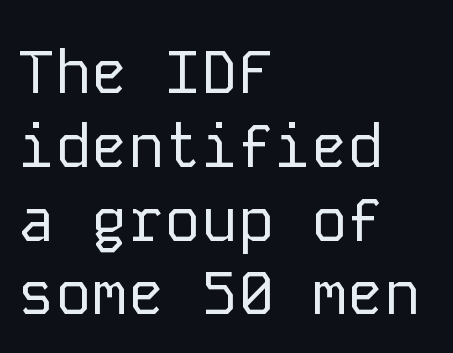
The image shows 61 px regular-weight sans-serif type, upright, monospaced; set left-aligned, line spacing 1.21x, normal letter spacing, not underlined; low stroke contrast and a medium x-height.
